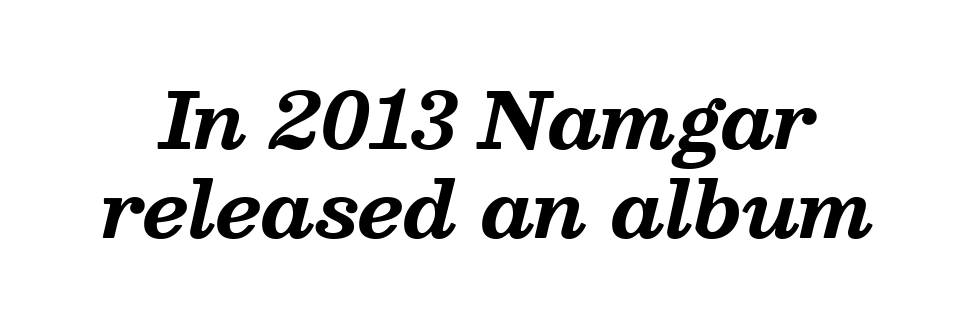
{"serif": "yes", "italic": "yes", "lean": "right", "slant_degrees": 13, "bold": "yes", "weight": "bold", "width": "normal", "stroke_contrast": "medium", "x_height": "medium", "monospaced": "no", "underline": "no", "line_spacing_ratio": 1.16, "letter_spacing": "normal", "letter_spacing_em": 0.0, "glyph_px": 77}
